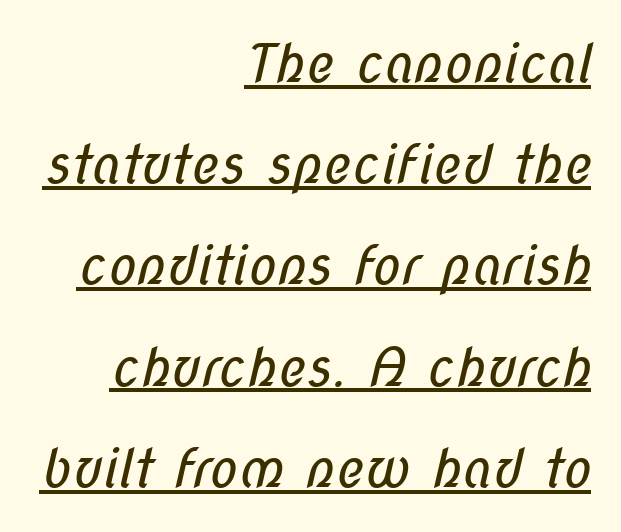
{"serif": "no", "bold": "no", "weight": "regular", "width": "condensed", "stroke_contrast": "low", "x_height": "medium", "monospaced": "no", "underline": "yes", "align": "right", "line_spacing": "loose", "line_spacing_ratio": 1.91, "letter_spacing": "normal", "letter_spacing_em": 0.0, "glyph_px": 53}
